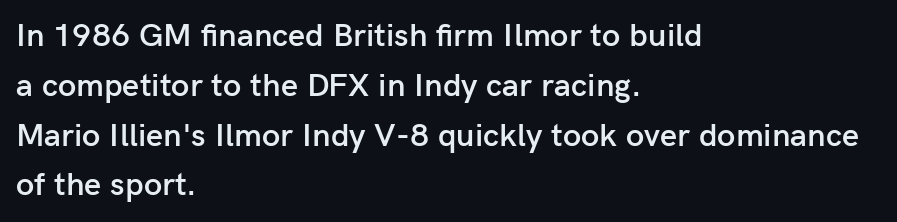
{"serif": "no", "italic": "no", "bold": "semi", "weight": "semibold", "width": "normal", "stroke_contrast": "low", "x_height": "medium", "monospaced": "no", "underline": "no", "align": "left", "line_spacing": "normal", "line_spacing_ratio": 1.51, "letter_spacing": "normal", "letter_spacing_em": 0.0, "glyph_px": 33}
